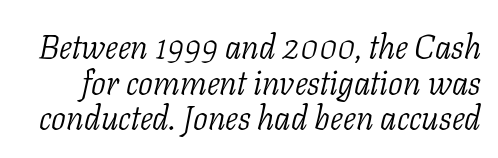
{"serif": "yes", "italic": "yes", "lean": "right", "slant_degrees": 11, "bold": "no", "weight": "light", "width": "normal", "stroke_contrast": "low", "x_height": "medium", "monospaced": "no", "underline": "no", "line_spacing": "tight", "line_spacing_ratio": 1.08, "letter_spacing": "normal", "letter_spacing_em": 0.0, "glyph_px": 33}
